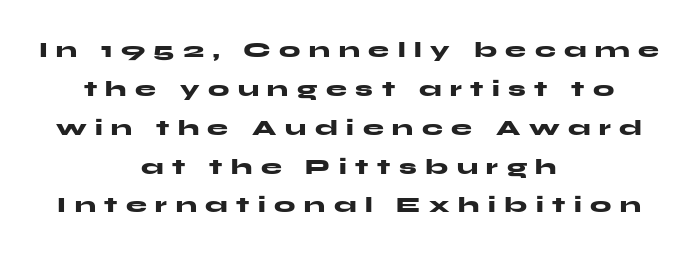
Line starts and ends both wander, symmetrically. The lettering holds an erect, upright posture throughout. A bare baseline throughout the passage. Students, this is bold: see how much ink each stroke carries. Is the letter spacing exaggerated? Yes — the characters are pushed far apart.
